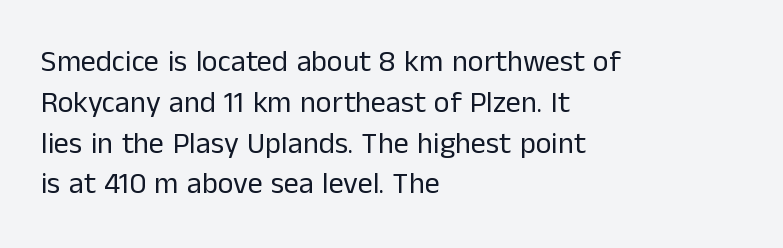
The image shows 30 px regular-weight sans-serif type, upright; set left-aligned, normal line spacing (1.36x), normal letter spacing, not underlined; low stroke contrast and a medium x-height.
